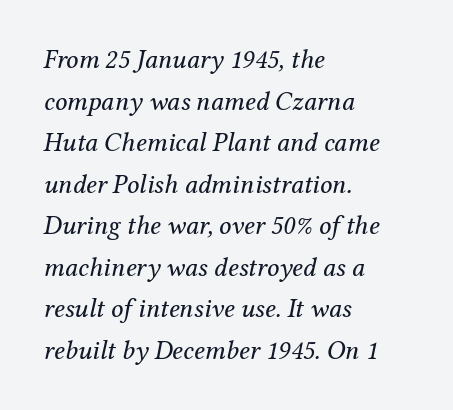
The image shows 27 px text type, italic (leaning right); set left-aligned, normal line spacing (1.54x), normal letter spacing, not underlined.
